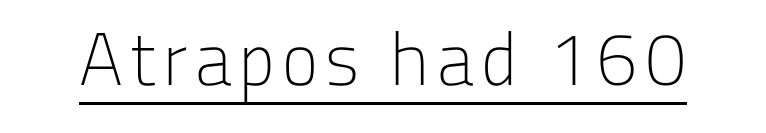
Q: Is the text bold? A: No.
Q: Is the text italic (slanted)? A: No, it is upright.
Q: Is the typeface a serif or a sans-serif typeface? A: Sans-serif.
Q: Is the text underlined? A: Yes.
Q: Width (condensed, normal, or wide)? A: Normal.
Q: Stroke contrast? A: Low.
Q: x-height? A: Medium.
Q: Monospaced? A: No.
